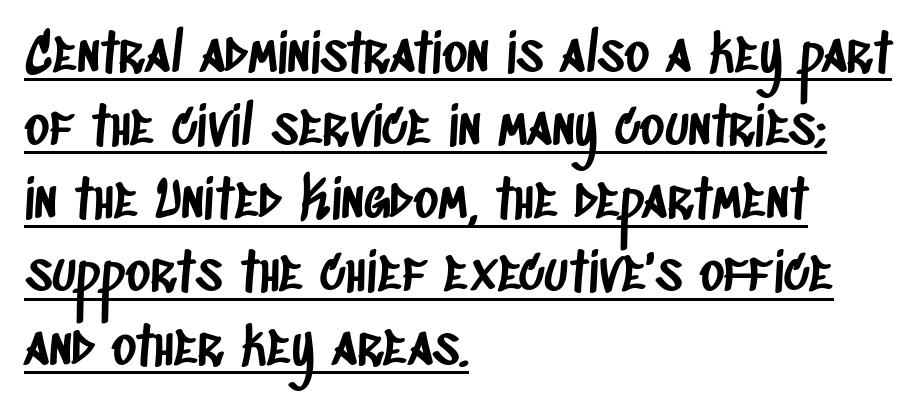
The setting favours the left margin, as ordinary paragraphs usually do. A typesetter would call this zero additional tracking. Varying glyph widths throughout — classic text-font behaviour. What's the leading like? Ordinary, nothing unusual. Does the type have serifs? No, each stem ends abruptly.
